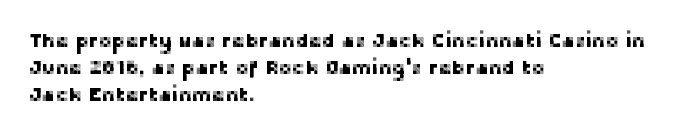
{"italic": "no", "underline": "no", "align": "left", "line_spacing": "normal", "line_spacing_ratio": 1.35, "letter_spacing": "normal", "letter_spacing_em": 0.0, "glyph_px": 20}
